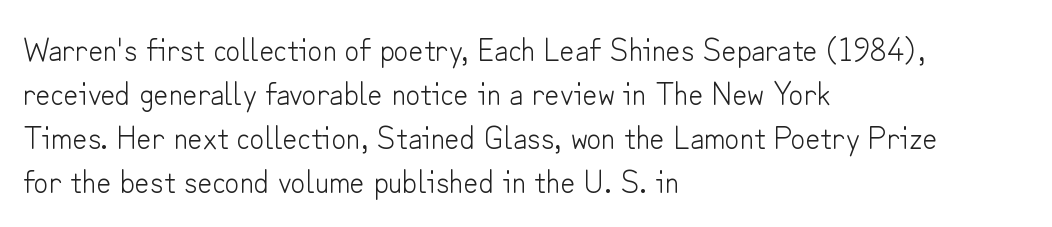
The image shows 32 px light sans-serif type, upright; set left-aligned, normal line spacing (1.38x), normal letter spacing, not underlined; low stroke contrast and a small x-height.
